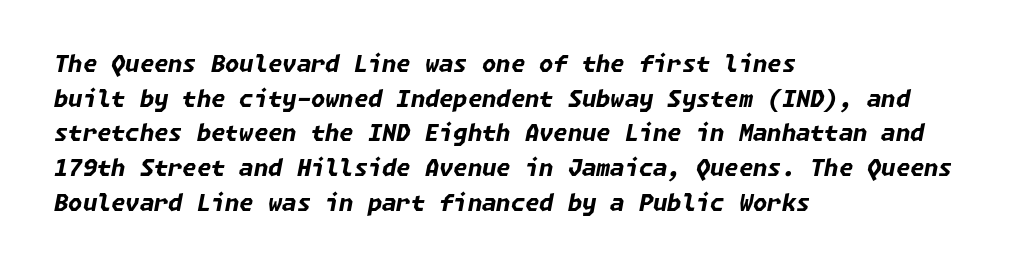
Q: Is the text bold? A: Yes.
Q: Is the text italic (slanted)? A: Yes, it leans right by about 11 degrees.
Q: Is the text underlined? A: No.
Q: How is the paragraph aligned? A: Left-aligned.
Q: Is the spacing between letters normal or unusually wide? A: Normal.
Q: Is the spacing between lines tight, normal or loose? A: Normal.
